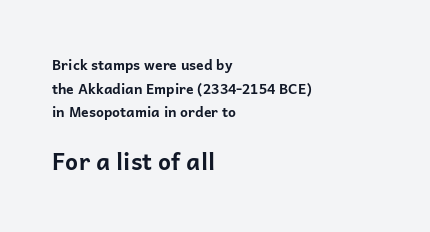
Q: Is the text bold? A: Yes.
Q: Is the text italic (slanted)? A: No, it is upright.
Q: Is the text underlined? A: No.
Q: How is the paragraph aligned? A: Left-aligned.
Q: Is the spacing between letters normal or unusually wide? A: Normal.
Q: Is the spacing between lines tight, normal or loose? A: Normal.
Q: Which block of text is set in a larger size, the first (top) or the second (bottom)? A: The second (bottom) one.
